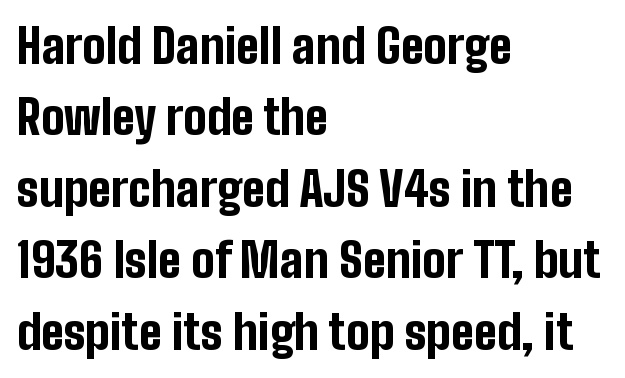
{"serif": "no", "italic": "no", "bold": "yes", "weight": "bold", "width": "condensed", "stroke_contrast": "low", "x_height": "medium", "monospaced": "no", "underline": "no", "align": "left", "line_spacing": "normal", "line_spacing_ratio": 1.52, "letter_spacing": "normal", "letter_spacing_em": 0.0, "glyph_px": 47}
